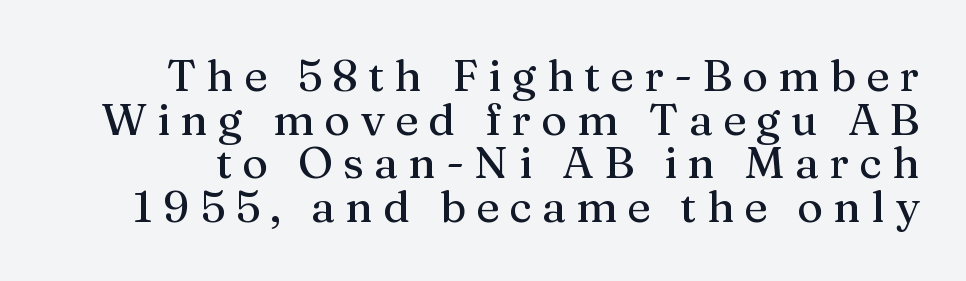
The image shows 44 px serif type, upright; set tight line spacing (0.99x), unusually wide letter spacing (+0.23 em), not underlined; medium stroke contrast and a medium x-height.
